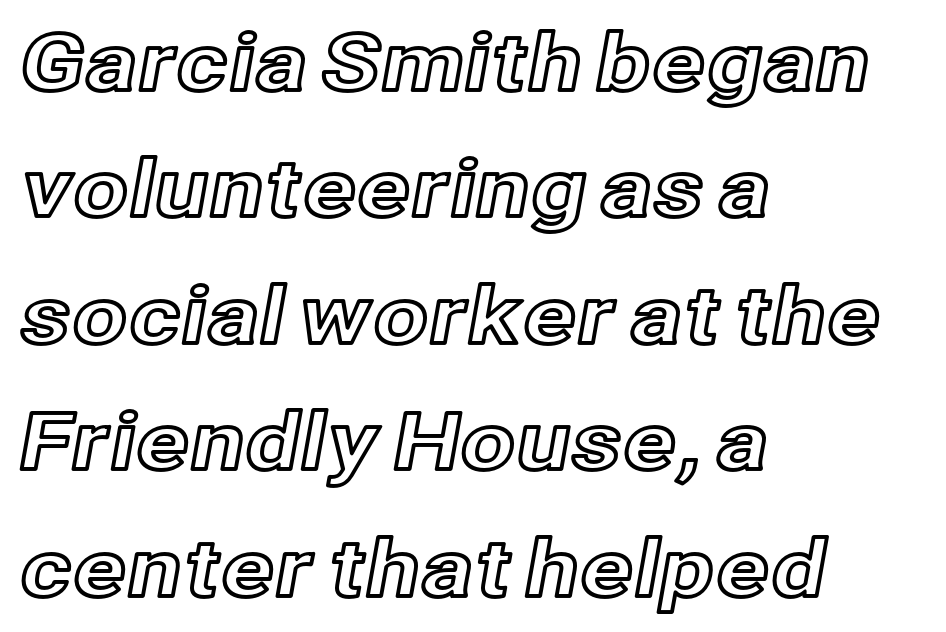
Q: Is the text italic (slanted)? A: Yes.
Q: Is the text underlined? A: No.
Q: How is the paragraph aligned? A: Left-aligned.
Q: Is the spacing between letters normal or unusually wide? A: Normal.
Q: Is the spacing between lines tight, normal or loose? A: Normal.
Q: Width (condensed, normal, or wide)? A: Normal.
Q: x-height? A: Medium.
Q: Monospaced? A: No.
